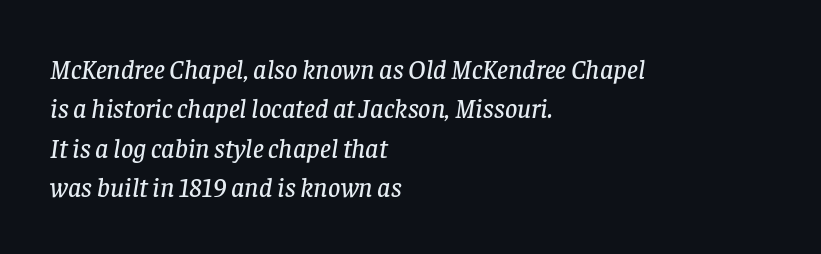
Q: Is the text italic (slanted)? A: Yes, it leans right by about 8 degrees.
Q: Is the text underlined? A: No.
Q: How is the paragraph aligned? A: Left-aligned.
Q: Is the spacing between letters normal or unusually wide? A: Normal.
Q: Is the spacing between lines tight, normal or loose? A: Normal.
